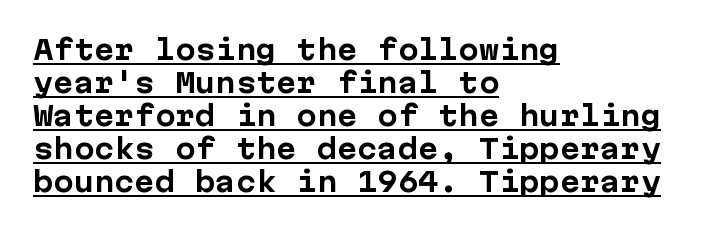
Q: Is the text bold? A: Yes.
Q: Is the text italic (slanted)? A: No, it is upright.
Q: Is the text underlined? A: Yes.
Q: How is the paragraph aligned? A: Left-aligned.
Q: Is the spacing between letters normal or unusually wide? A: Normal.
